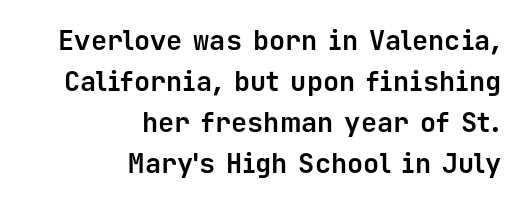
The image shows 27 px bold type, upright; set right-aligned, normal line spacing (1.52x), normal letter spacing, not underlined.
